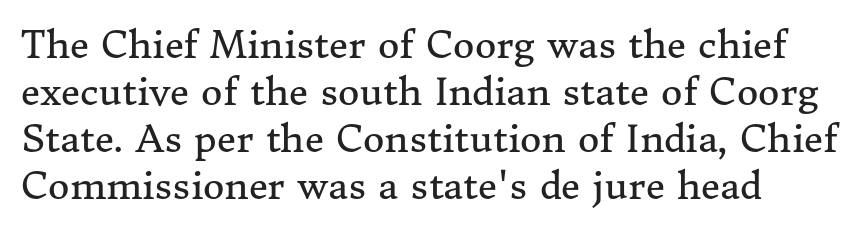
The image shows 37 px regular-weight serif type, upright; set normal line spacing (1.27x), normal letter spacing, not underlined; medium stroke contrast and a medium x-height.
